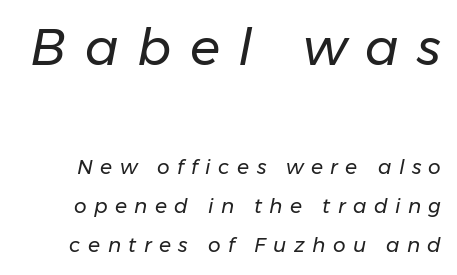
The image shows 50 px regular-weight type, italic (leaning right); set loose line spacing (1.96x), unusually wide letter spacing (+0.37 em), not underlined; the first (top) block is 2.5x larger; low stroke contrast and a medium x-height.
